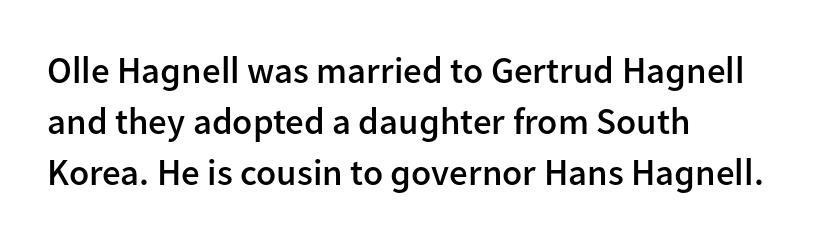
{"serif": "no", "italic": "no", "bold": "semi", "weight": "semibold", "width": "normal", "stroke_contrast": "low", "x_height": "medium", "monospaced": "no", "underline": "no", "align": "left", "line_spacing": "normal", "line_spacing_ratio": 1.38, "letter_spacing": "normal", "letter_spacing_em": 0.0, "glyph_px": 37}
